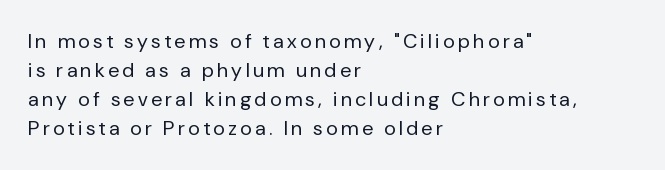
Summary of weight: not heavy and not bold. Horizontal bands of white between lines are of average thickness. The letters stand upright; this is a roman face. Line starts are locked; line ends wander.
